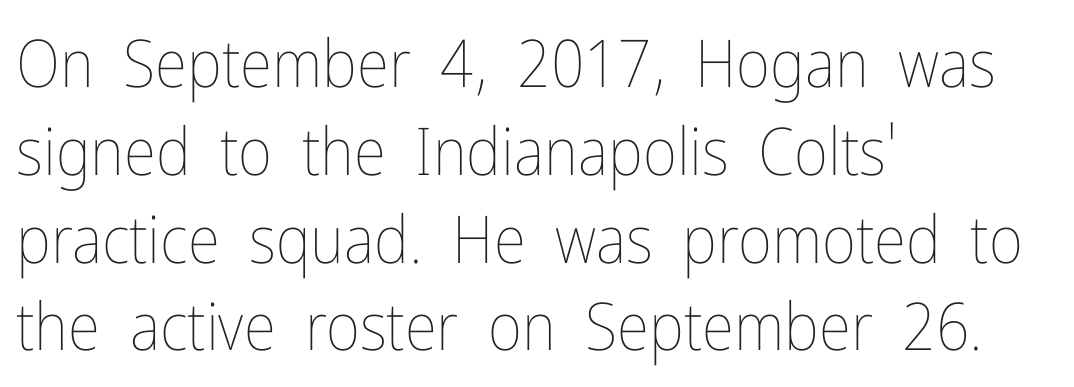
Does extra space separate the letters? No, they use regular spacing. This block has exactly the height ordinary leading produces. The typography opts for an upright posture over an oblique one. Glance below the letters and you will spot only blank space. The text block is weighted toward the left margin, trailing off unevenly rightward. Each letter keeps its own natural width here, so spacing adapts to shape.
